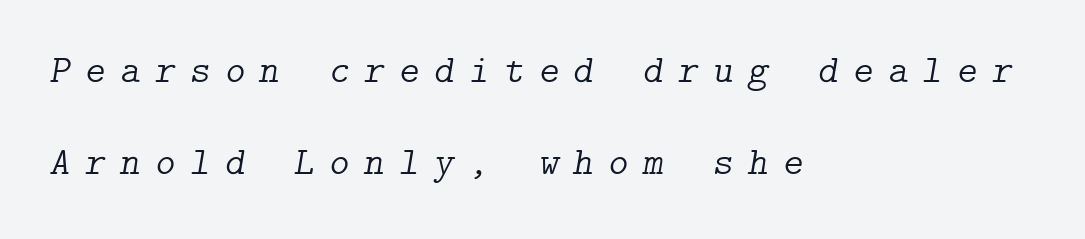
{"serif": "yes", "italic": "yes", "lean": "right", "slant_degrees": 9, "bold": "no", "weight": "light", "width": "normal", "stroke_contrast": "low", "x_height": "medium", "underline": "no", "align": "left", "line_spacing": "loose", "line_spacing_ratio": 2.37, "letter_spacing": "wide", "letter_spacing_em": 0.37, "glyph_px": 39}
